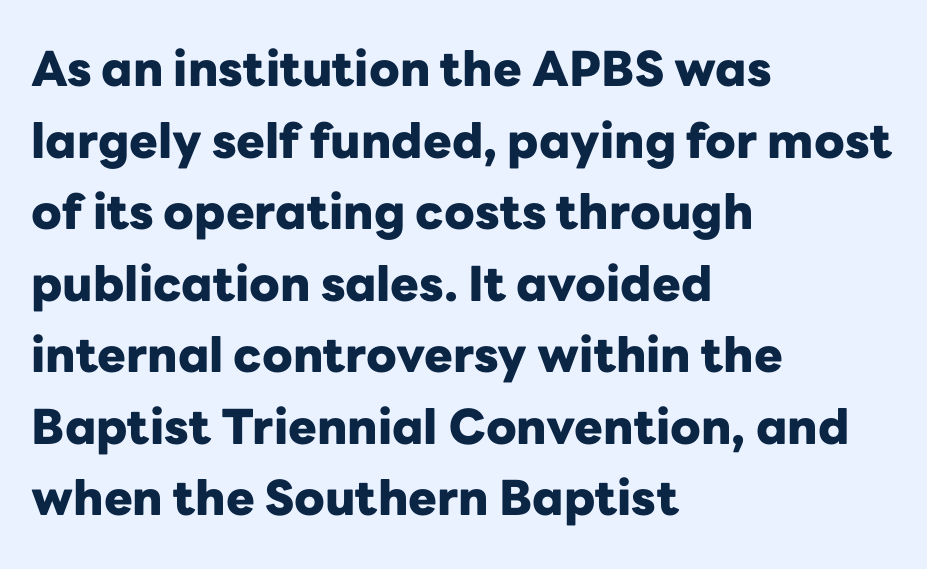
{"serif": "no", "italic": "no", "bold": "yes", "weight": "heavy", "width": "normal", "stroke_contrast": "low", "x_height": "medium", "monospaced": "no", "underline": "no", "align": "left", "line_spacing": "normal", "line_spacing_ratio": 1.49, "letter_spacing": "normal", "letter_spacing_em": 0.0, "glyph_px": 48}
